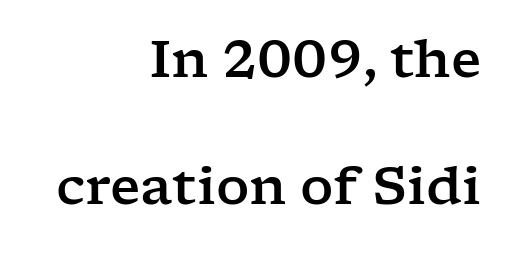
Proportional: the letters do not fall into vertical columns. The glyphs in this specimen are seriffed. The lines are spread far apart with generous leading. This is roman type, the default non-slanted kind. The passage shown is not underscored anywhere. Is the letter spacing exaggerated? No — it looks like the ordinary default.
